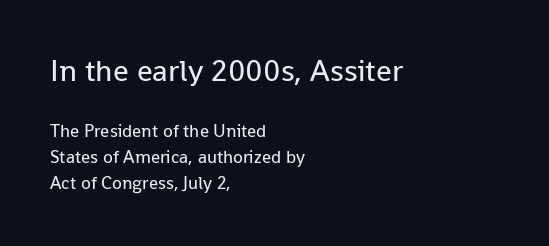
The image shows 31 px regular-weight sans-serif type, upright; set left-aligned, normal line spacing (1.44x), normal letter spacing, not underlined; the first (top) block is 1.72x larger; low stroke contrast and a medium x-height.
